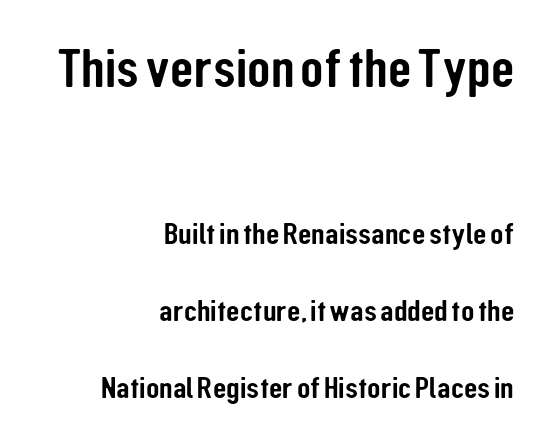
The image shows 54 px condensed sans-serif type, upright; set right-aligned, loose line spacing (2.48x), normal letter spacing, not underlined; the first (top) block is 1.74x larger; low stroke contrast and a medium x-height.
